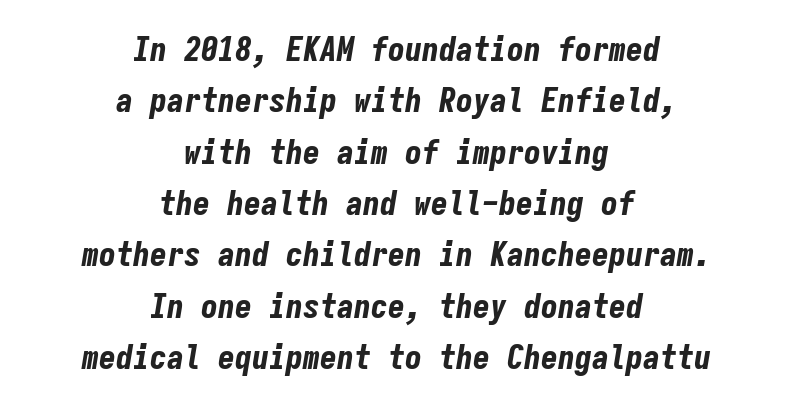
Underlining? Definitely not there. How would I describe the line gaps? Plain and ordinary. Do the characters align in a grid? Yes, the font is monospaced. A centered setting, common on invitations and titles, is used for this passage. Italic: yes, the glyphs are oblique. Tracking here is standard; glyphs follow each other at the usual distance.
